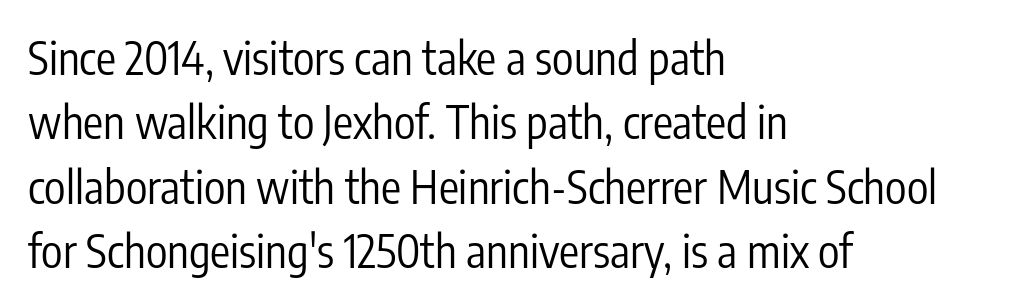
Caption: face not bold, strokes unweighted. Notice how the passage keeps a crisp vertical edge on the left only. Caption: standard tracking, unaltered. Horizontal bands of white between lines are of average thickness. The letters carry no serifs — their stems end cleanly without finishing strokes. A typesetter would call this proportional, since set widths differ per character.
